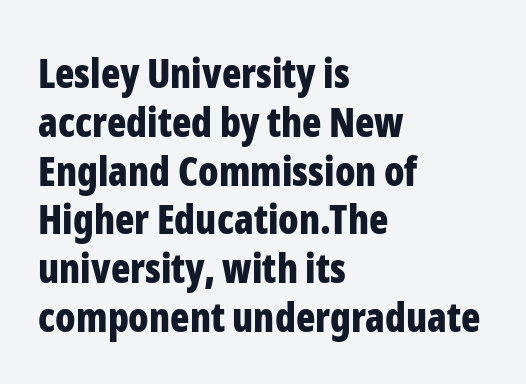
{"serif": "no", "italic": "no", "bold": "yes", "weight": "bold", "width": "condensed", "stroke_contrast": "low", "x_height": "medium", "monospaced": "no", "underline": "no", "align": "left", "line_spacing_ratio": 1.22, "letter_spacing": "normal", "letter_spacing_em": 0.0, "glyph_px": 40}
